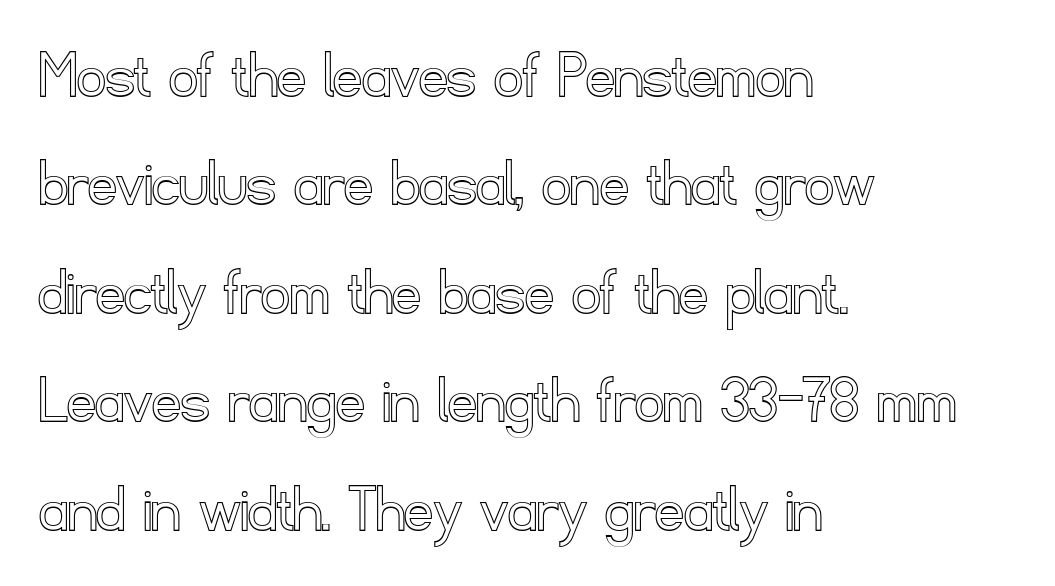
The image shows 70 px text type, upright; set left-aligned, normal line spacing (1.55x), normal letter spacing, not underlined; a small x-height.
